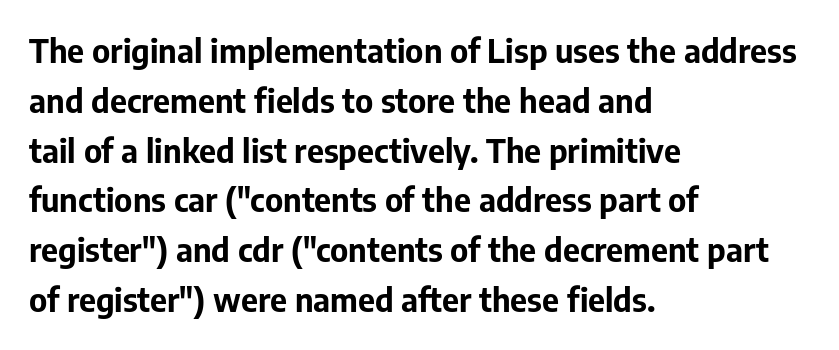
The image shows 33 px bold sans-serif type, upright; set left-aligned, normal line spacing (1.51x), normal letter spacing, not underlined; low stroke contrast and a medium x-height.
